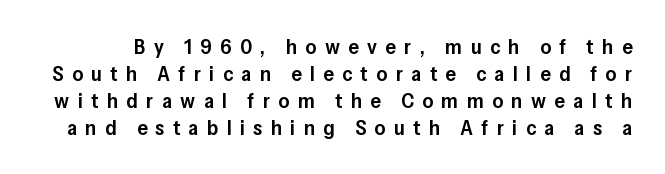
{"italic": "no", "bold": "semi", "underline": "no", "line_spacing": "normal", "line_spacing_ratio": 1.28, "letter_spacing": "wide", "letter_spacing_em": 0.4, "glyph_px": 21}
